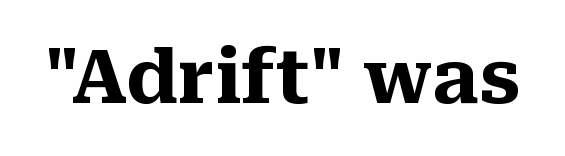
Q: Is the text bold? A: Yes.
Q: Is the text italic (slanted)? A: No, it is upright.
Q: Is the typeface a serif or a sans-serif typeface? A: Serif.
Q: Is the text underlined? A: No.
Q: Is the spacing between letters normal or unusually wide? A: Normal.
Q: Width (condensed, normal, or wide)? A: Normal.
Q: Stroke contrast? A: Medium.
Q: x-height? A: Medium.
Q: Monospaced? A: No.
